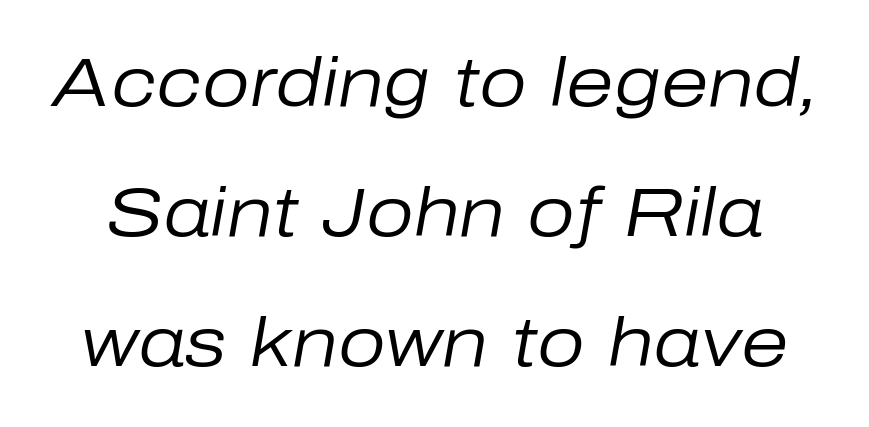
Q: Is the text bold? A: No.
Q: Is the text italic (slanted)? A: Yes, it leans right by about 10 degrees.
Q: Is the text underlined? A: No.
Q: Is the spacing between letters normal or unusually wide? A: Normal.
Q: Is the spacing between lines tight, normal or loose? A: Loose.
Q: Width (condensed, normal, or wide)? A: Normal.
Q: Stroke contrast? A: Low.
Q: x-height? A: Medium.
Q: Monospaced? A: No.
